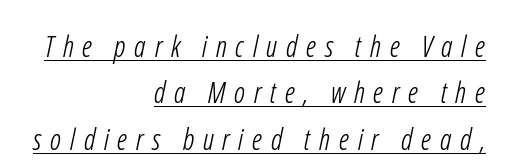
The rag falls on the left side of this text block. Tracking value appears strongly positive — letters spread wide. The rendering uses the underline text-decoration. The designer went with a sans here, leaving each stem footless. Each stroke keeps to a modest, everyday thickness or less. Varying glyph widths throughout — classic text-font behaviour.
